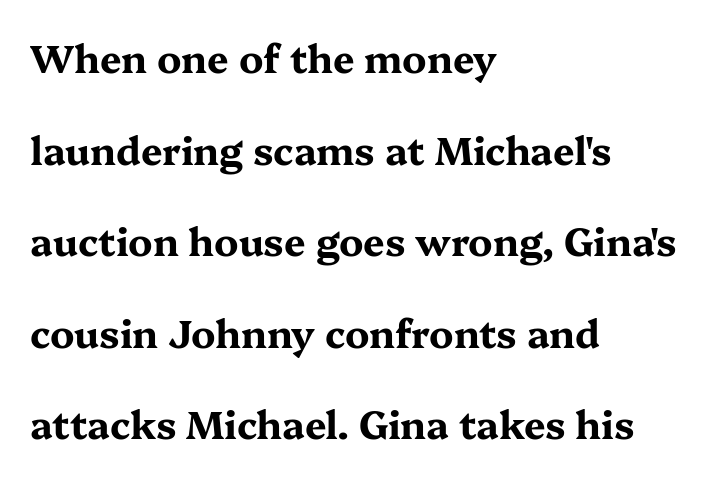
Q: Is the text bold? A: Yes.
Q: Is the text italic (slanted)? A: No, it is upright.
Q: Is the typeface a serif or a sans-serif typeface? A: Serif.
Q: Is the text underlined? A: No.
Q: How is the paragraph aligned? A: Left-aligned.
Q: Is the spacing between letters normal or unusually wide? A: Normal.
Q: Is the spacing between lines tight, normal or loose? A: Loose.
Q: Width (condensed, normal, or wide)? A: Wide.
Q: Stroke contrast? A: Medium.
Q: x-height? A: Medium.
Q: Monospaced? A: No.
